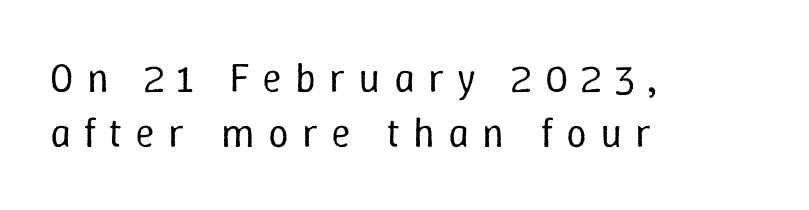
Q: Is the text bold? A: No.
Q: Is the text italic (slanted)? A: No, it is upright.
Q: Is the text underlined? A: No.
Q: How is the paragraph aligned? A: Left-aligned.
Q: Is the spacing between letters normal or unusually wide? A: Unusually wide.
Q: Is the spacing between lines tight, normal or loose? A: Normal.
Q: Width (condensed, normal, or wide)? A: Normal.
Q: Stroke contrast? A: Low.
Q: x-height? A: Medium.
Q: Monospaced? A: No.
